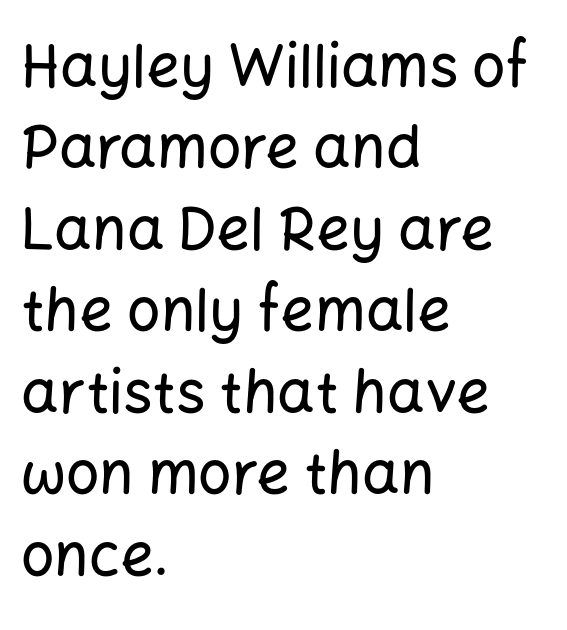
{"serif": "no", "italic": "no", "width": "normal", "stroke_contrast": "low", "x_height": "medium", "monospaced": "no", "underline": "no", "align": "left", "line_spacing": "normal", "line_spacing_ratio": 1.38, "letter_spacing": "normal", "letter_spacing_em": 0.0, "glyph_px": 59}
